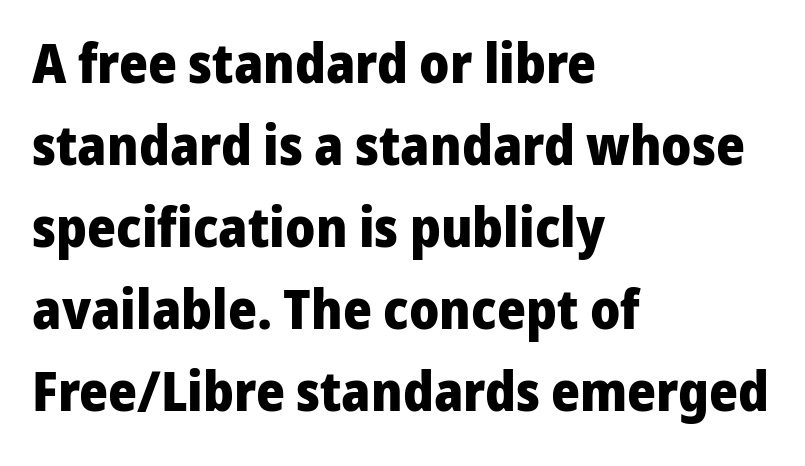
{"serif": "no", "italic": "no", "bold": "yes", "weight": "heavy", "width": "normal", "stroke_contrast": "low", "x_height": "medium", "monospaced": "no", "underline": "no", "align": "left", "line_spacing": "normal", "line_spacing_ratio": 1.49, "letter_spacing": "normal", "letter_spacing_em": 0.0, "glyph_px": 55}
